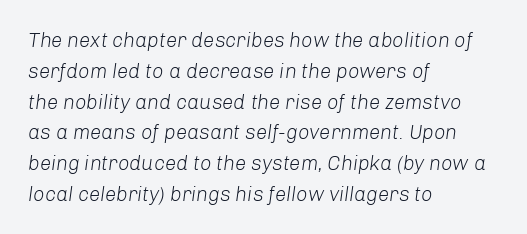
{"italic": "yes", "lean": "right", "slant_degrees": 8, "bold": "no", "underline": "no", "align": "left", "line_spacing": "normal", "line_spacing_ratio": 1.54, "letter_spacing": "normal", "letter_spacing_em": 0.0, "glyph_px": 20}
